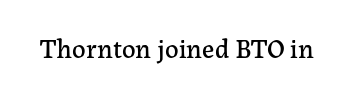
This rendering leaves character spacing at its baseline value. Has an underline been added? It has not. No italicization has been applied; the sample stays upright.
